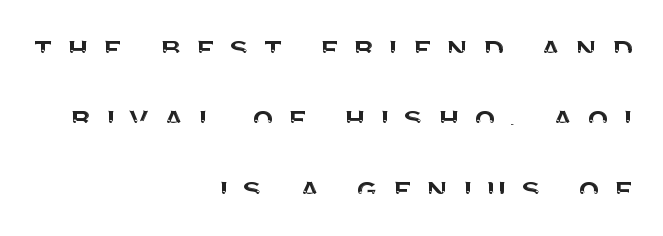
Q: Is the text italic (slanted)? A: No, it is upright.
Q: Is the typeface a serif or a sans-serif typeface? A: Sans-serif.
Q: Is the text underlined? A: No.
Q: How is the paragraph aligned? A: Right-aligned.
Q: Is the spacing between letters normal or unusually wide? A: Unusually wide.
Q: Is the spacing between lines tight, normal or loose? A: Loose.
Q: Width (condensed, normal, or wide)? A: Normal.
Q: Stroke contrast? A: Medium.
Q: x-height? A: Large.
Q: Monospaced? A: No.
